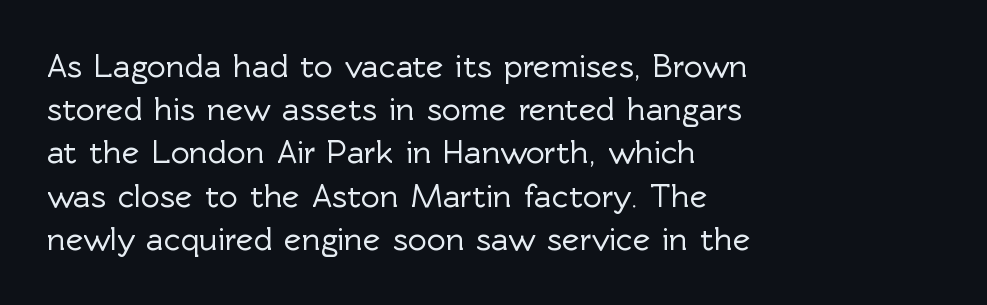
Q: Is the text italic (slanted)? A: No, it is upright.
Q: Is the typeface a serif or a sans-serif typeface? A: Sans-serif.
Q: Is the text underlined? A: No.
Q: How is the paragraph aligned? A: Left-aligned.
Q: Is the spacing between letters normal or unusually wide? A: Normal.
Q: Is the spacing between lines tight, normal or loose? A: Normal.
Q: Width (condensed, normal, or wide)? A: Normal.
Q: x-height? A: Medium.
Q: Monospaced? A: No.
